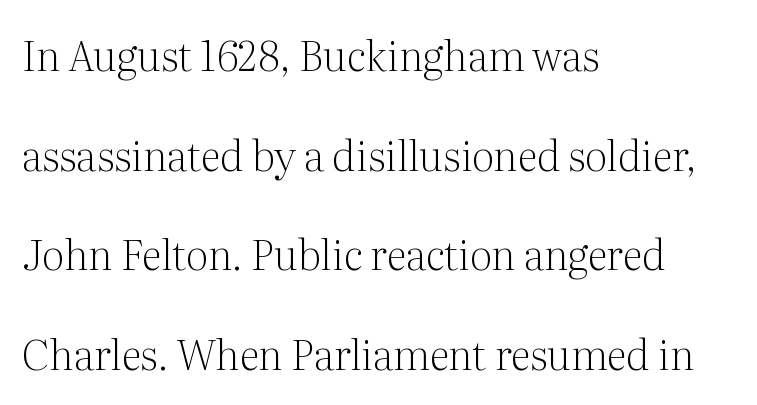
The image shows 41 px light serif type, upright; set left-aligned, loose line spacing (2.43x), normal letter spacing, not underlined; medium stroke contrast and a medium x-height.
